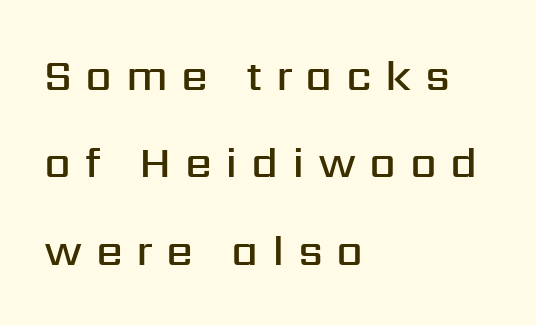
Q: Is the text bold? A: Semi-bold.
Q: Is the text italic (slanted)? A: No, it is upright.
Q: Is the typeface a serif or a sans-serif typeface? A: Sans-serif.
Q: Is the text underlined? A: No.
Q: How is the paragraph aligned? A: Left-aligned.
Q: Is the spacing between letters normal or unusually wide? A: Unusually wide.
Q: Is the spacing between lines tight, normal or loose? A: Loose.
Q: Width (condensed, normal, or wide)? A: Normal.
Q: Stroke contrast? A: Medium.
Q: x-height? A: Medium.
Q: Monospaced? A: No.
